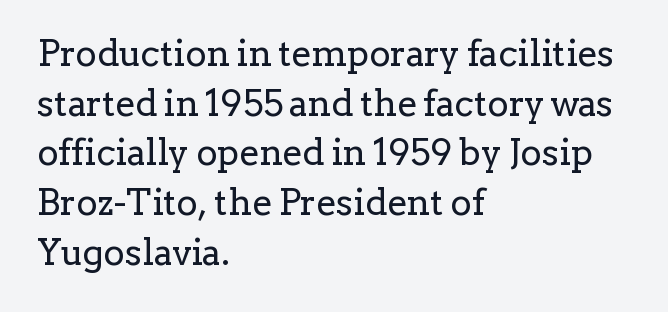
{"serif": "yes", "italic": "no", "bold": "no", "weight": "regular", "width": "normal", "stroke_contrast": "low", "x_height": "medium", "monospaced": "no", "underline": "no", "align": "left", "line_spacing": "normal", "line_spacing_ratio": 1.38, "letter_spacing": "normal", "letter_spacing_em": 0.0, "glyph_px": 36}
